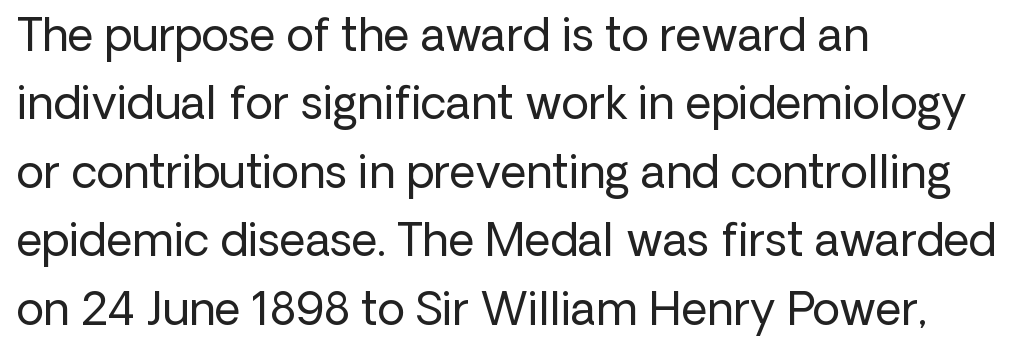
A typesetter would call this proportional, since set widths differ per character. Honestly, there is no underline to notice here at all. Note: no serifs on the glyphs. This rendering uses left alignment, leaving the right contour irregular. The letters stand upright; this is a roman face.
